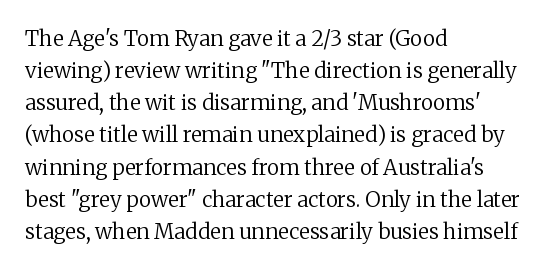
Q: Is the text bold? A: No.
Q: Is the text italic (slanted)? A: No, it is upright.
Q: Is the text underlined? A: No.
Q: How is the paragraph aligned? A: Left-aligned.
Q: Is the spacing between letters normal or unusually wide? A: Normal.
Q: Is the spacing between lines tight, normal or loose? A: Normal.
